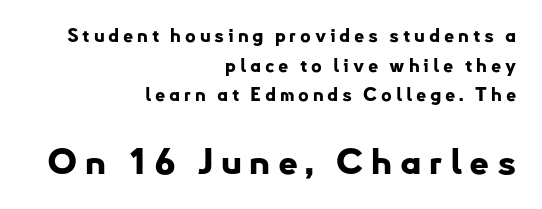
The image shows 35 px bold sans-serif type, upright; set right-aligned, normal line spacing (1.65x), unusually wide letter spacing (+0.21 em), not underlined; the second (bottom) block is 1.94x larger; low stroke contrast and a small x-height.
